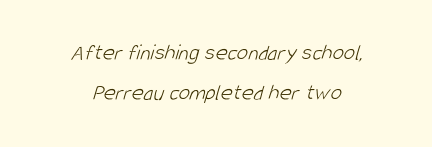
Anything drawn beneath the words? Only blank space. Horizontally, the lines are justified to the midpoint only. There is no visible air inserted between adjacent glyphs. Letters have the restrained weight of plain body copy at most.
